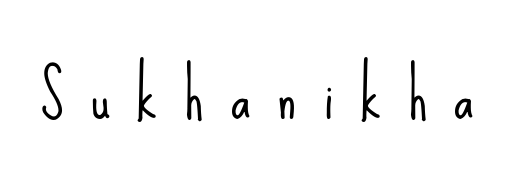
Q: Is the text bold? A: No.
Q: Is the text italic (slanted)? A: No, it is upright.
Q: Is the typeface a serif or a sans-serif typeface? A: Sans-serif.
Q: Is the text underlined? A: No.
Q: Is the spacing between letters normal or unusually wide? A: Unusually wide.
Q: Width (condensed, normal, or wide)? A: Condensed.
Q: Stroke contrast? A: Low.
Q: x-height? A: Small.
Q: Monospaced? A: No.
